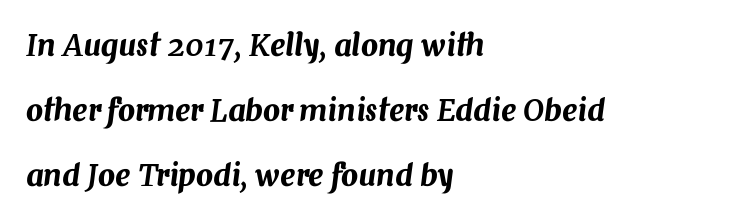
Q: Is the text italic (slanted)? A: Yes, it leans right by about 7 degrees.
Q: Is the text underlined? A: No.
Q: How is the paragraph aligned? A: Left-aligned.
Q: Is the spacing between letters normal or unusually wide? A: Normal.
Q: Is the spacing between lines tight, normal or loose? A: Loose.
Q: Width (condensed, normal, or wide)? A: Normal.
Q: Stroke contrast? A: Medium.
Q: x-height? A: Medium.
Q: Monospaced? A: No.
